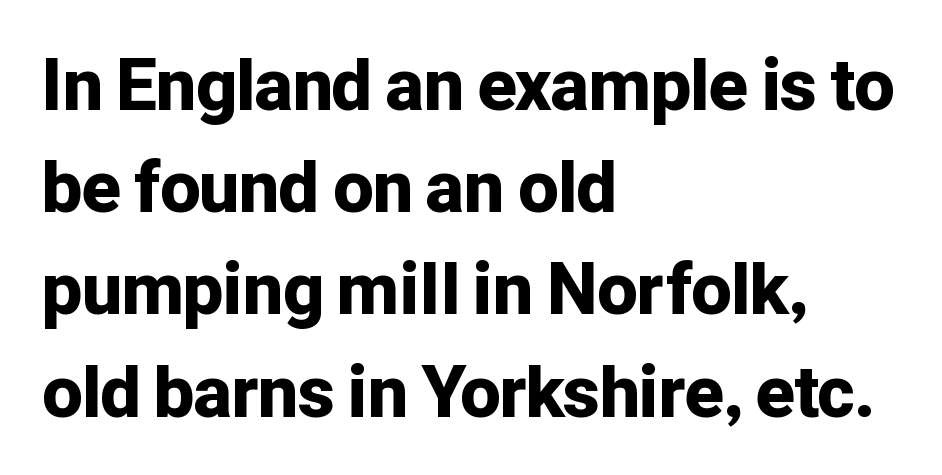
This sample uses a sans-serif face. Leftover space on each line is placed entirely after the last word. Nobody drew a line under any word here. Tracking here is standard; glyphs follow each other at the usual distance. The typesetting leans heavy: a genuine bold.
